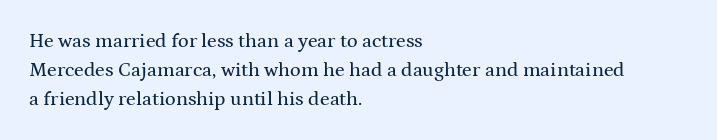
Q: Is the text italic (slanted)? A: No, it is upright.
Q: Is the text underlined? A: No.
Q: How is the paragraph aligned? A: Left-aligned.
Q: Is the spacing between letters normal or unusually wide? A: Normal.
Q: Is the spacing between lines tight, normal or loose? A: Normal.
